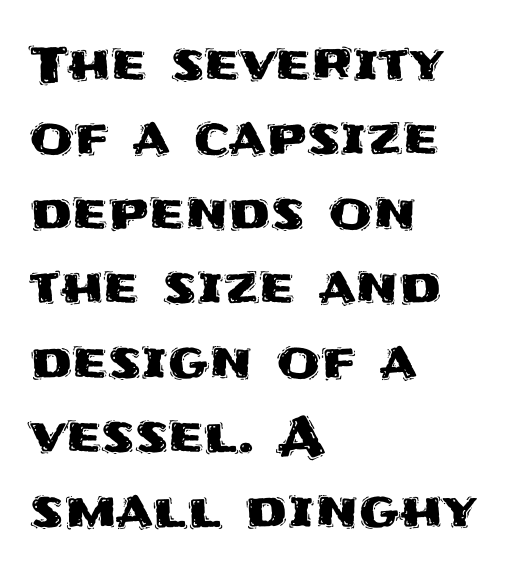
The letters stand upright; this is a roman face. Where is the straight margin? On the left. Letters rest on an invisible, unmarked baseline. Reading down the column, the eye jumps a familiar distance to each next line. Think of a printed novel: that variable character pitch is what you see here. Tracking value appears to be zero — textbook default spacing.
